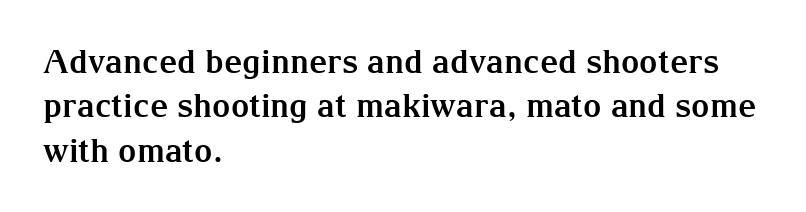
To sum up the face: it has serifs. The paragraph has a hard left edge and a soft right edge. Weight check: bold — yes, fully. The words here are not underlined.
